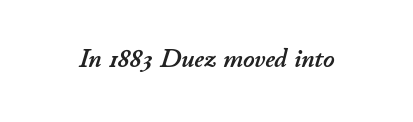
This sample uses plain, unmodified letter spacing. Has an underline been added? It has not. The letters are slanted; this is an italic face.
